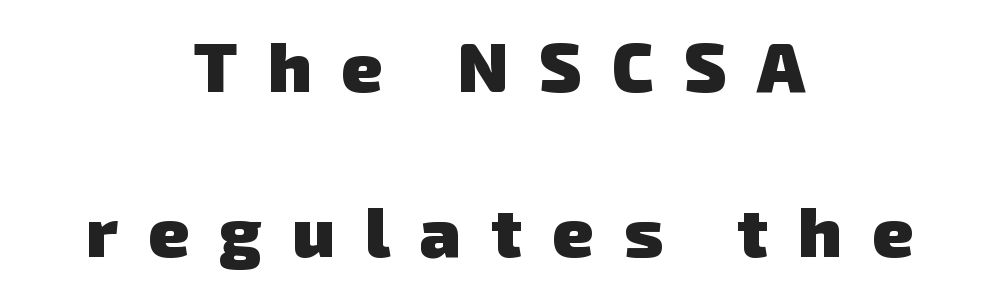
{"serif": "no", "bold": "yes", "weight": "heavy", "width": "normal", "stroke_contrast": "low", "x_height": "medium", "monospaced": "no", "underline": "no", "align": "center", "line_spacing": "loose", "line_spacing_ratio": 2.36, "letter_spacing": "wide", "letter_spacing_em": 0.43, "glyph_px": 70}
